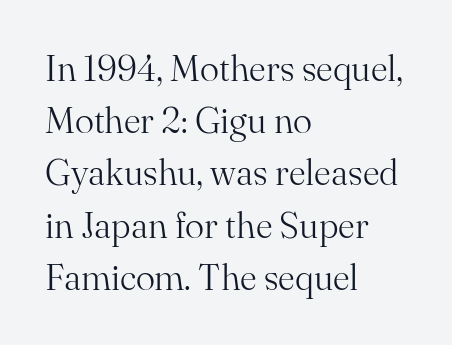
Q: Is the text bold? A: No.
Q: Is the text italic (slanted)? A: No, it is upright.
Q: Is the typeface a serif or a sans-serif typeface? A: Serif.
Q: Is the text underlined? A: No.
Q: How is the paragraph aligned? A: Left-aligned.
Q: Is the spacing between letters normal or unusually wide? A: Normal.
Q: Is the spacing between lines tight, normal or loose? A: Normal.
Q: Width (condensed, normal, or wide)? A: Normal.
Q: Stroke contrast? A: Medium.
Q: x-height? A: Small.
Q: Monospaced? A: No.
